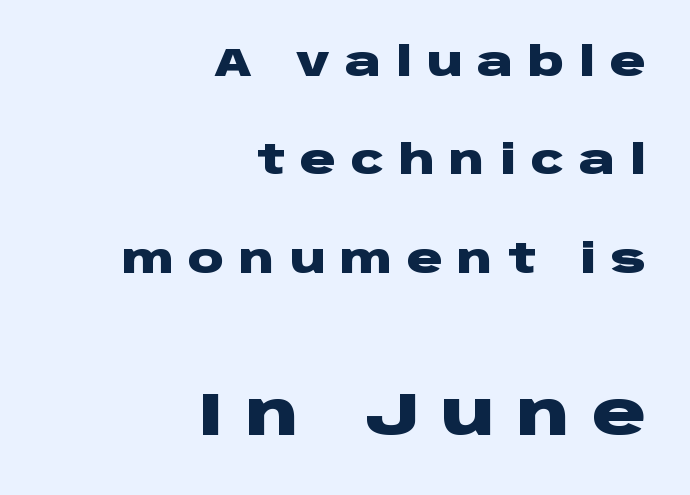
The image shows 60 px heavy, wide sans-serif type, upright; set right-aligned, loose line spacing (2.46x), unusually wide letter spacing (+0.37 em), not underlined; the second (bottom) block is 1.5x larger; low stroke contrast and a large x-height.
